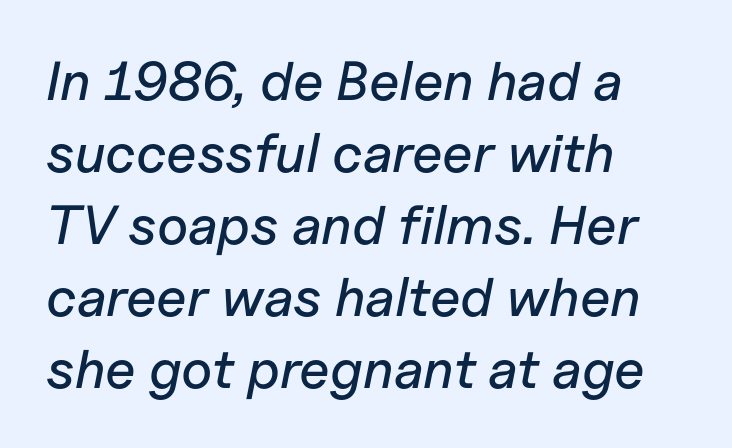
You can tell it's italic because the verticals aren't actually vertical. Here the designer chose a conventional face with non-uniform glyph widths. The letters sit at their default tracking, neither squeezed nor spread. These lines are set flush left with a ragged right edge. Students, observe: this is what conventionally led text looks like. Nobody drew a line under any word here.
